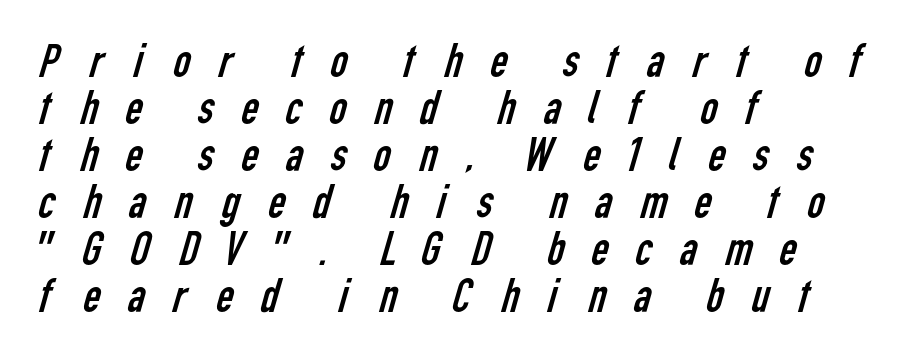
Lines of text with bare space underneath. On a weight scale, this lands at 450 or below. The letterforms stand isolated, each surrounded by extra space. Quick note: interline space is minimal. Note the varied advance widths — an 'i' is clearly narrower than an 'm'.
